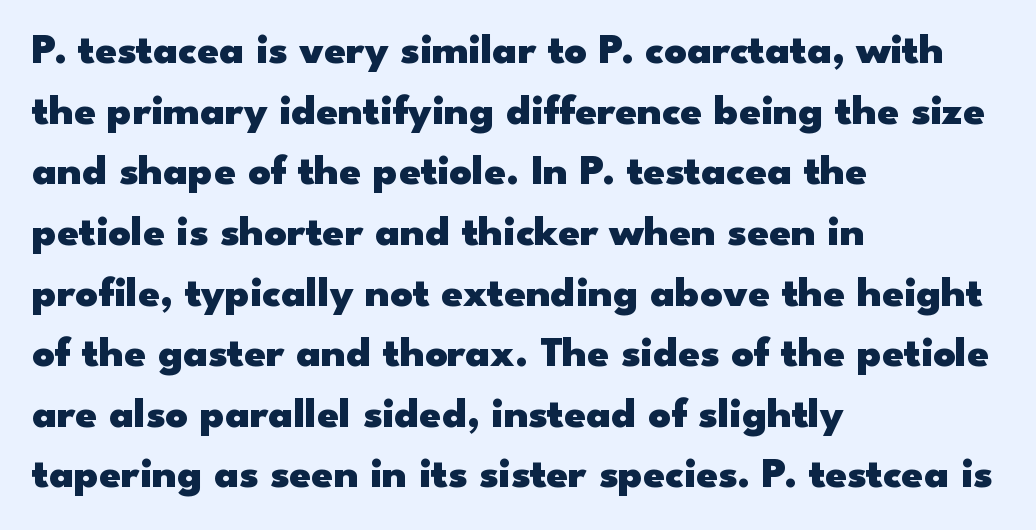
{"serif": "no", "italic": "no", "bold": "yes", "weight": "heavy", "width": "wide", "stroke_contrast": "low", "x_height": "small", "monospaced": "no", "underline": "no", "align": "left", "line_spacing": "normal", "line_spacing_ratio": 1.41, "letter_spacing": "normal", "letter_spacing_em": 0.0, "glyph_px": 43}
